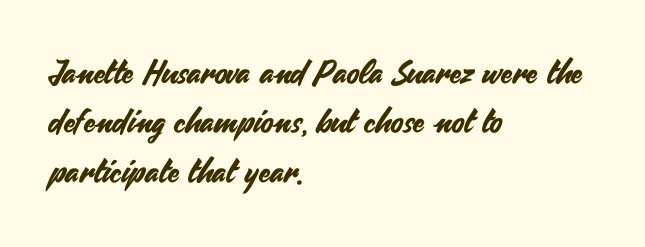
Q: Is the text italic (slanted)? A: Yes.
Q: Is the typeface a serif or a sans-serif typeface? A: Sans-serif.
Q: Is the text underlined? A: No.
Q: How is the paragraph aligned? A: Left-aligned.
Q: Is the spacing between letters normal or unusually wide? A: Normal.
Q: Is the spacing between lines tight, normal or loose? A: Normal.
Q: Width (condensed, normal, or wide)? A: Normal.
Q: Stroke contrast? A: Medium.
Q: x-height? A: Small.
Q: Monospaced? A: No.
